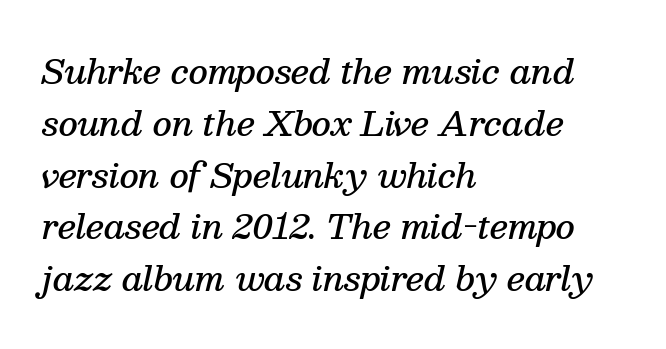
Q: Is the text bold? A: Semi-bold.
Q: Is the text italic (slanted)? A: Yes, it leans right by about 13 degrees.
Q: Is the typeface a serif or a sans-serif typeface? A: Serif.
Q: Is the text underlined? A: No.
Q: How is the paragraph aligned? A: Left-aligned.
Q: Is the spacing between letters normal or unusually wide? A: Normal.
Q: Is the spacing between lines tight, normal or loose? A: Normal.
Q: Width (condensed, normal, or wide)? A: Normal.
Q: Stroke contrast? A: Medium.
Q: x-height? A: Medium.
Q: Monospaced? A: No.
